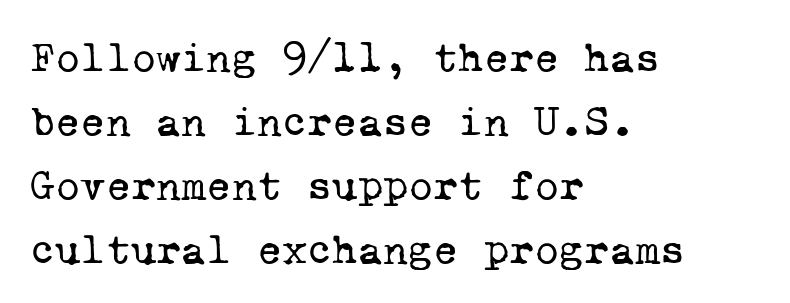
Q: Is the text bold? A: No.
Q: Is the typeface a serif or a sans-serif typeface? A: Serif.
Q: Is the text underlined? A: No.
Q: How is the paragraph aligned? A: Left-aligned.
Q: Is the spacing between letters normal or unusually wide? A: Normal.
Q: Is the spacing between lines tight, normal or loose? A: Normal.
Q: Width (condensed, normal, or wide)? A: Normal.
Q: Stroke contrast? A: Low.
Q: x-height? A: Medium.
Q: Monospaced? A: Yes.
